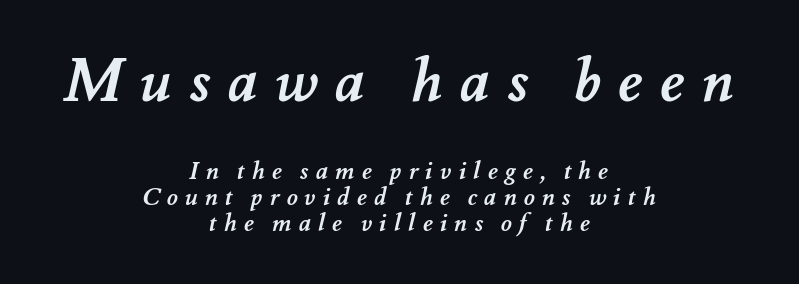
The composition opens big and finishes small. These lines carry a lot of weight — the face is fully bold. The tracking reads as deliberately expanded to a designer's eye. The block of text is dense from top to bottom, with scant space between rows. You could not count columns in this text — the font is proportionally spaced. Clear beneath every line of the passage.
